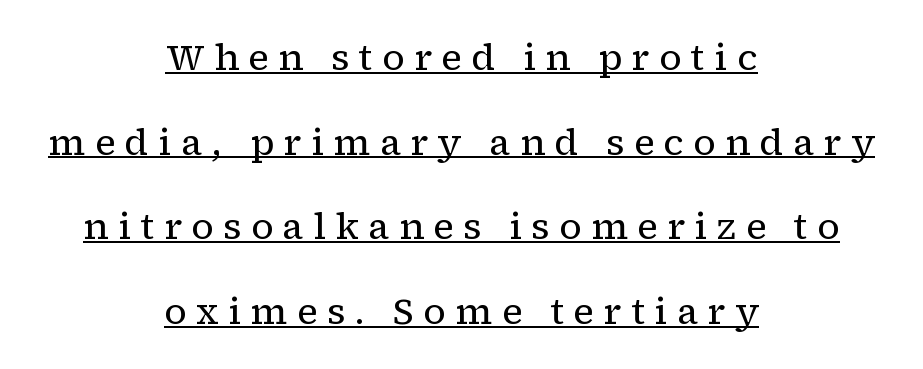
Q: Is the text bold? A: No.
Q: Is the text italic (slanted)? A: No, it is upright.
Q: Is the typeface a serif or a sans-serif typeface? A: Serif.
Q: Is the text underlined? A: Yes.
Q: How is the paragraph aligned? A: Centered.
Q: Is the spacing between letters normal or unusually wide? A: Unusually wide.
Q: Is the spacing between lines tight, normal or loose? A: Loose.
Q: Width (condensed, normal, or wide)? A: Normal.
Q: Stroke contrast? A: Low.
Q: x-height? A: Medium.
Q: Monospaced? A: No.
